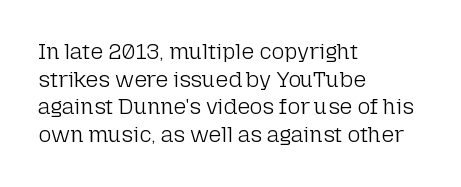
{"italic": "no", "bold": "no", "underline": "no", "align": "left", "line_spacing": "normal", "line_spacing_ratio": 1.26, "letter_spacing": "normal", "letter_spacing_em": 0.0, "glyph_px": 22}
